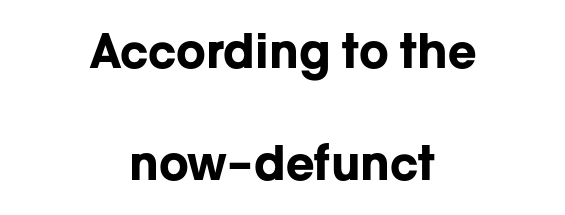
The image shows 47 px bold sans-serif type, upright; set centered, loose line spacing (2.39x), normal letter spacing, not underlined; low stroke contrast and a medium x-height.
